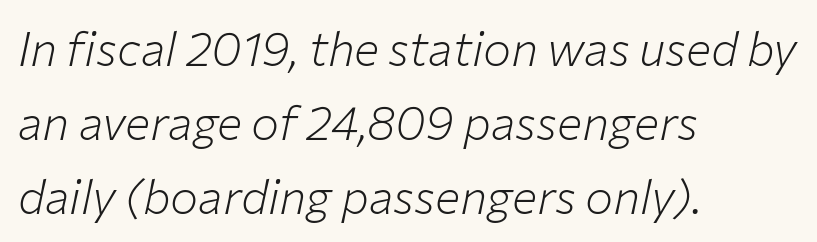
The image shows 47 px light type, italic (leaning right); set left-aligned, normal line spacing (1.57x), normal letter spacing, not underlined; low stroke contrast and a medium x-height.
